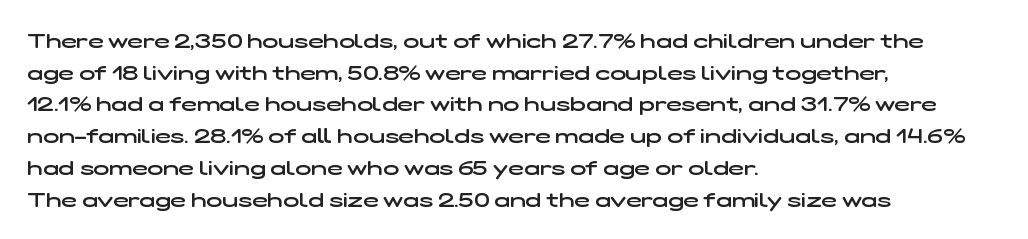
Q: Is the text bold? A: Semi-bold.
Q: Is the text underlined? A: No.
Q: How is the paragraph aligned? A: Left-aligned.
Q: Is the spacing between letters normal or unusually wide? A: Normal.
Q: Is the spacing between lines tight, normal or loose? A: Normal.
